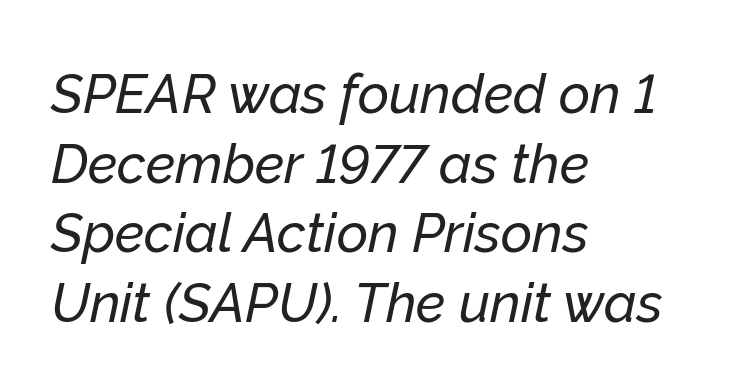
Q: Is the text italic (slanted)? A: Yes, it leans right by about 12 degrees.
Q: Is the text underlined? A: No.
Q: How is the paragraph aligned? A: Left-aligned.
Q: Is the spacing between letters normal or unusually wide? A: Normal.
Q: Is the spacing between lines tight, normal or loose? A: Normal.
Q: Width (condensed, normal, or wide)? A: Normal.
Q: Stroke contrast? A: Low.
Q: x-height? A: Medium.
Q: Monospaced? A: No.
